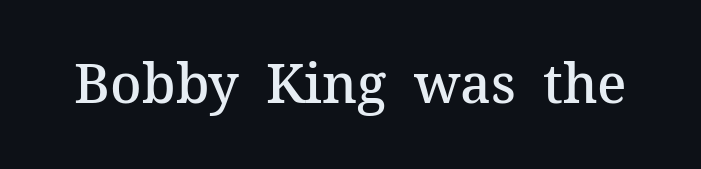
Q: Is the text bold? A: Semi-bold.
Q: Is the text italic (slanted)? A: No, it is upright.
Q: Is the typeface a serif or a sans-serif typeface? A: Serif.
Q: Is the text underlined? A: No.
Q: Is the spacing between letters normal or unusually wide? A: Normal.
Q: Width (condensed, normal, or wide)? A: Normal.
Q: Stroke contrast? A: Medium.
Q: x-height? A: Medium.
Q: Monospaced? A: No.
